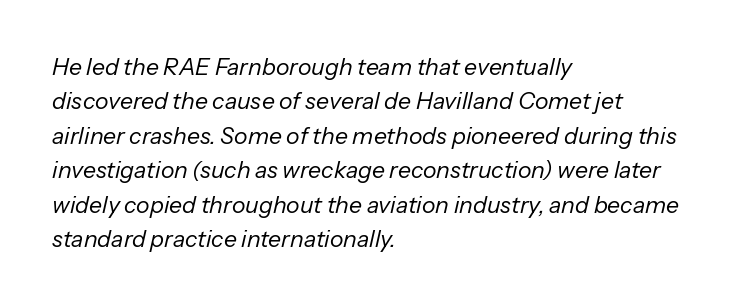
The image shows 23 px text type, italic (leaning right); set left-aligned, normal line spacing (1.5x), normal letter spacing, not underlined.
